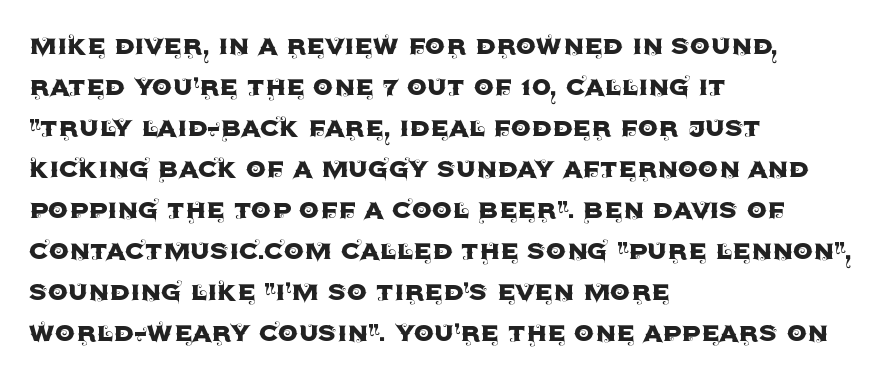
Q: Is the text italic (slanted)? A: No, it is upright.
Q: Is the typeface a serif or a sans-serif typeface? A: Sans-serif.
Q: Is the text underlined? A: No.
Q: How is the paragraph aligned? A: Left-aligned.
Q: Is the spacing between letters normal or unusually wide? A: Normal.
Q: Is the spacing between lines tight, normal or loose? A: Normal.
Q: Width (condensed, normal, or wide)? A: Normal.
Q: x-height? A: Large.
Q: Monospaced? A: No.
